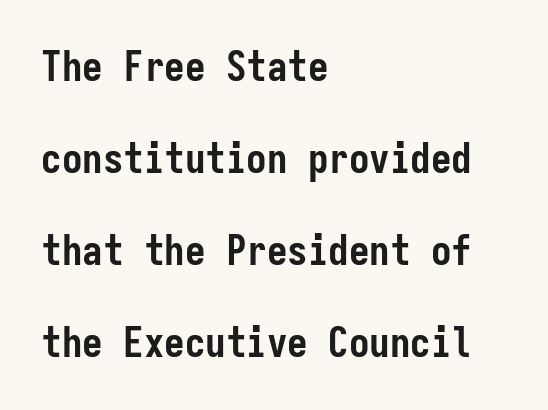
The image shows 41 px semibold, condensed sans-serif type, upright, monospaced; set left-aligned, loose line spacing (2.24x), normal letter spacing, not underlined; low stroke contrast and a medium x-height.
